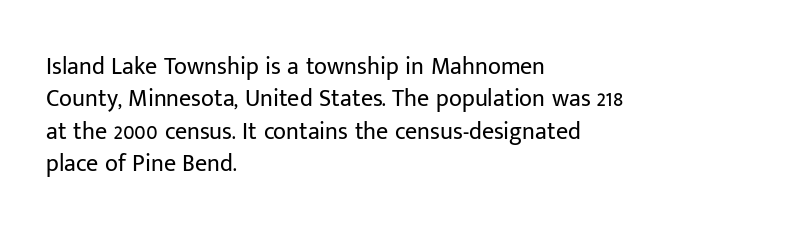
The typesetter chose a ragged-right arrangement here. In terms of letterspacing, this is plain default setting. Descenders hang freely into open space. A typesetter would call this leading conventional body-copy spacing. Stems and bowls with no extra thickness — not bold.
